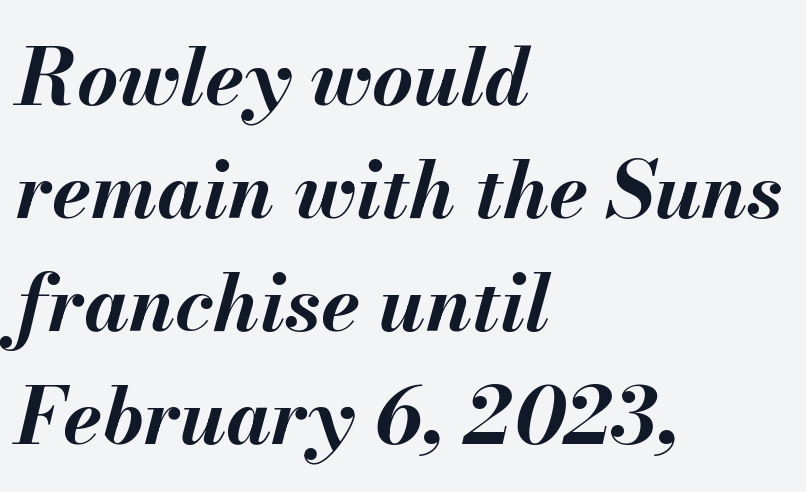
{"italic": "yes", "lean": "right", "slant_degrees": 13, "bold": "yes", "weight": "bold", "width": "normal", "stroke_contrast": "medium", "x_height": "small", "monospaced": "no", "underline": "no", "align": "left", "line_spacing": "normal", "line_spacing_ratio": 1.43, "letter_spacing": "normal", "letter_spacing_em": 0.0, "glyph_px": 79}
